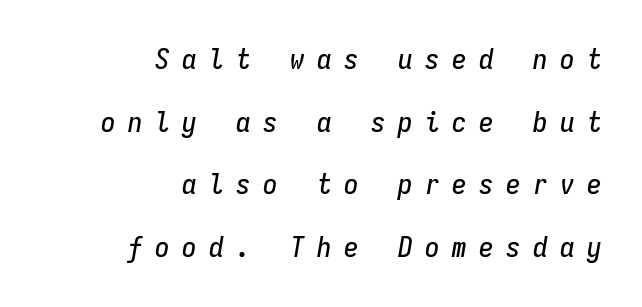
The image shows 29 px condensed type, italic (leaning right), monospaced; set right-aligned, loose line spacing (2.16x), unusually wide letter spacing (+0.43 em), not underlined; low stroke contrast and a medium x-height.
